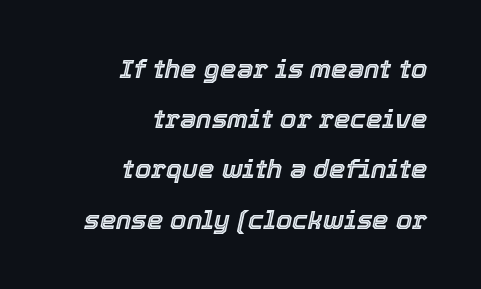
{"italic": "yes", "lean": "right", "slant_degrees": 12, "underline": "no", "align": "right", "line_spacing": "loose", "line_spacing_ratio": 1.93, "letter_spacing": "normal", "letter_spacing_em": 0.0, "glyph_px": 26}
